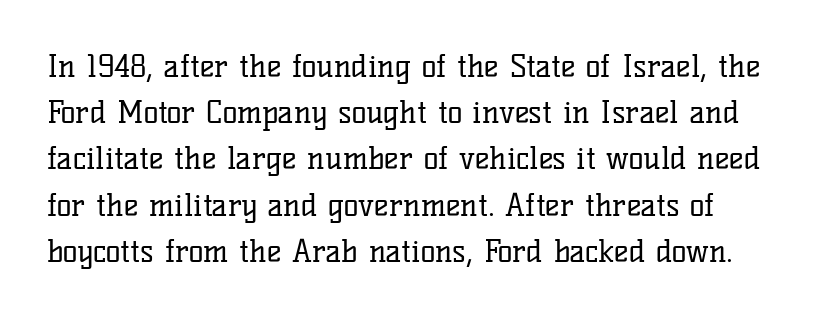
The image shows 31 px regular-weight serif type, upright; set normal line spacing (1.49x), normal letter spacing, not underlined; low stroke contrast and a medium x-height.
